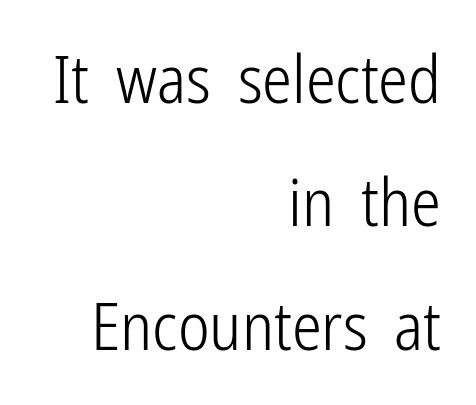
{"serif": "no", "italic": "no", "bold": "no", "weight": "light", "width": "condensed", "stroke_contrast": "low", "x_height": "medium", "monospaced": "no", "underline": "no", "align": "right", "line_spacing_ratio": 1.84, "letter_spacing": "normal", "letter_spacing_em": 0.0, "glyph_px": 67}
